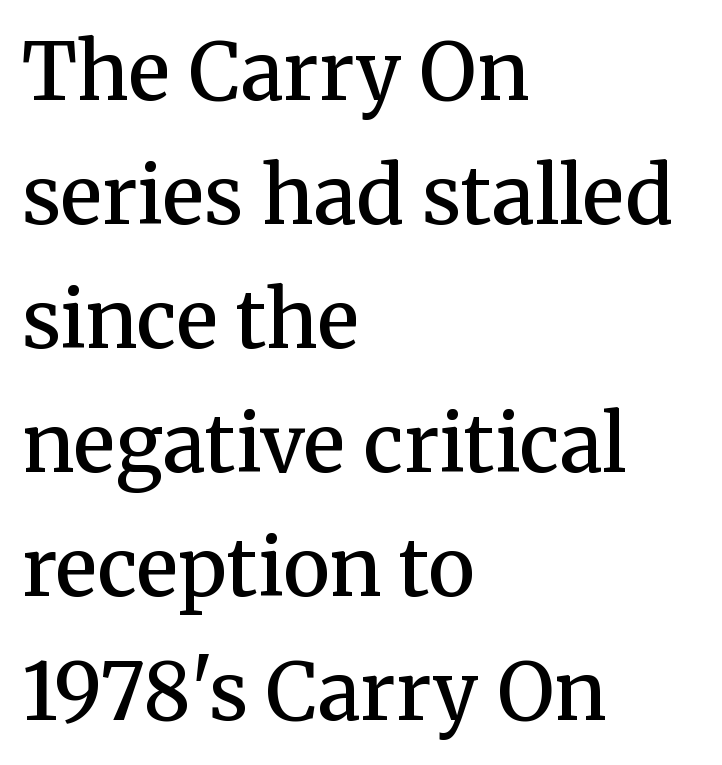
The passage shown is semibold, sitting just below true bold. Descenders hang freely into open space. This rendering uses left alignment, leaving the right contour irregular. The face used here is proportionally spaced, like ordinary book or web type. Letterform terminals end in serifs throughout the passage. Is the letter spacing exaggerated? No — it looks like the ordinary default.
